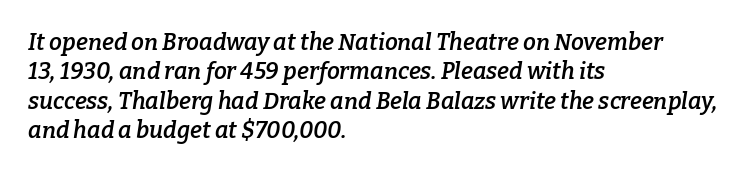
Q: Is the text bold? A: Semi-bold.
Q: Is the text italic (slanted)? A: Yes, it leans right by about 9 degrees.
Q: Is the text underlined? A: No.
Q: How is the paragraph aligned? A: Left-aligned.
Q: Is the spacing between letters normal or unusually wide? A: Normal.
Q: Is the spacing between lines tight, normal or loose? A: Normal.
